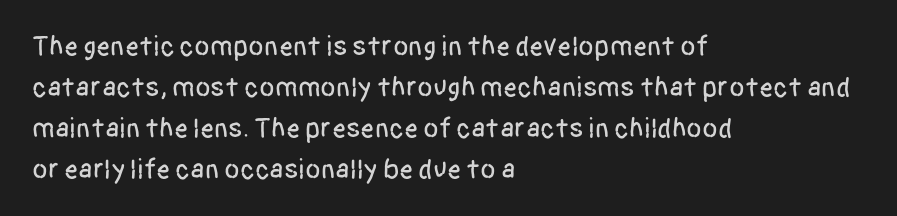
{"serif": "no", "italic": "no", "width": "condensed", "stroke_contrast": "low", "x_height": "large", "monospaced": "no", "underline": "no", "align": "left", "line_spacing": "normal", "line_spacing_ratio": 1.46, "letter_spacing": "normal", "letter_spacing_em": 0.0, "glyph_px": 28}
